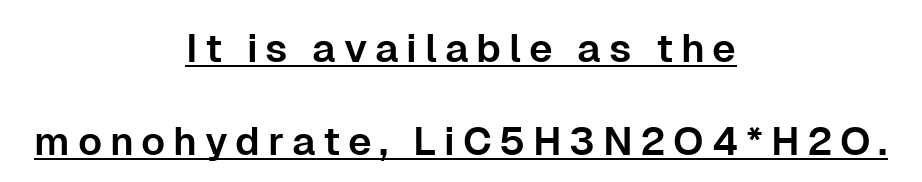
A roman cut, with each character standing at attention. A centered setting, common on invitations and titles, is used for this passage. A rule runs beneath these lines of type. Varying glyph widths throughout — classic text-font behaviour. Does the type have serifs? No, each stem ends abruptly. The lines are spread far apart with generous leading.
